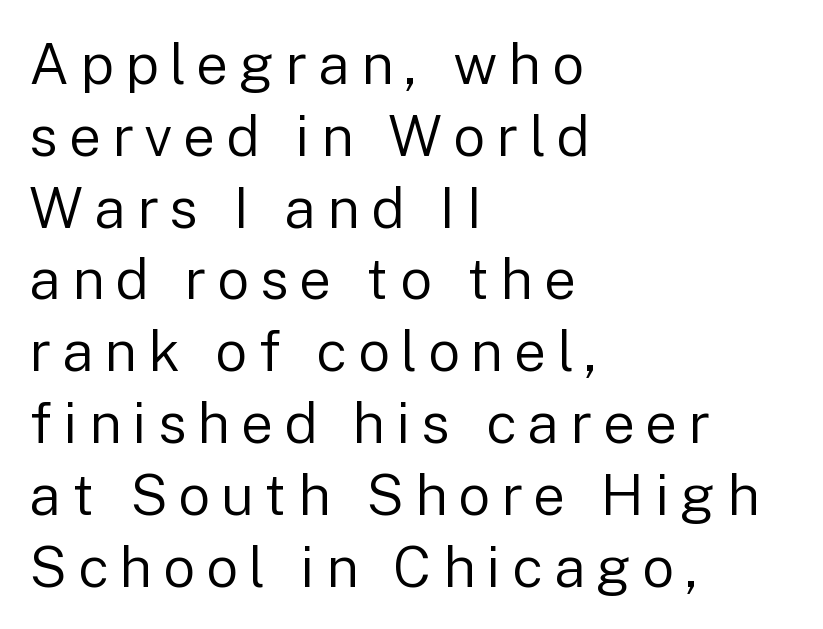
The image shows 57 px regular-weight sans-serif type, upright; set left-aligned, normal line spacing (1.26x), not underlined; low stroke contrast and a medium x-height.
